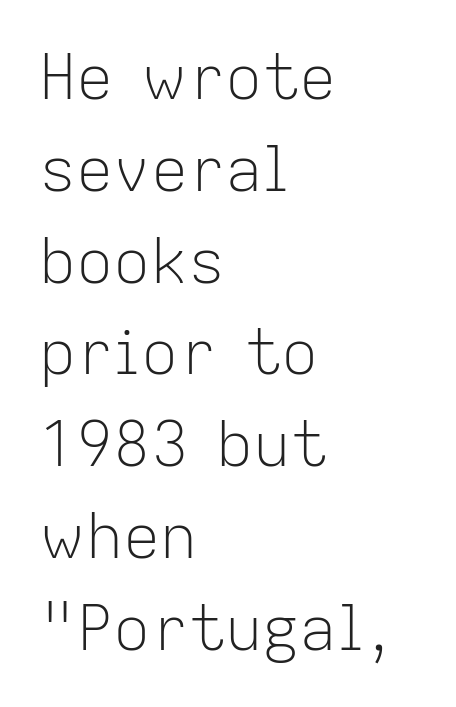
The letters advance in unequal steps, a hallmark of proportional type. This sample uses plain, unmodified letter spacing. Bare-footed words on every line. The text block is weighted toward the left margin, trailing off unevenly rightward. Nothing sits at the stroke ends, so this counts as sans-serif. This reads as an unemphasized weight, regular at the heaviest.
